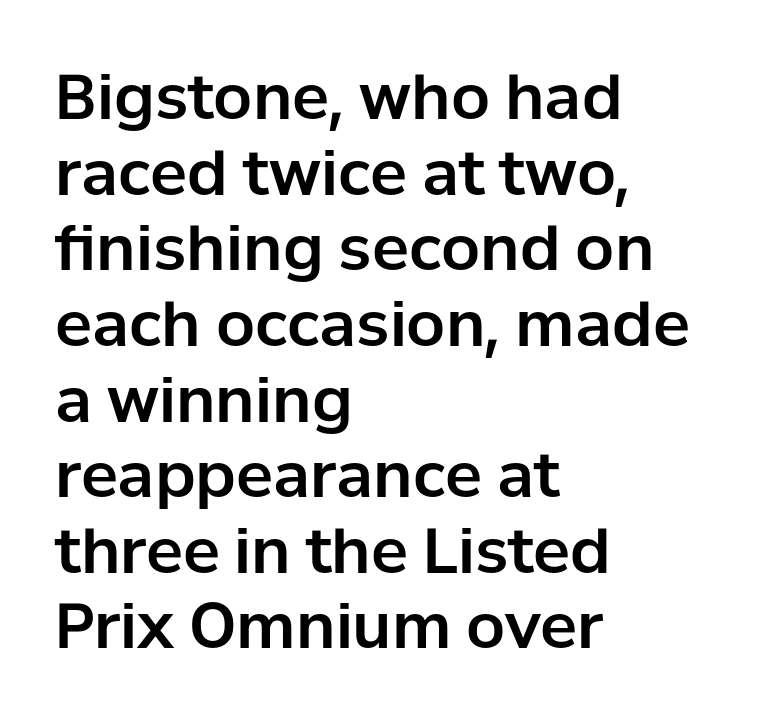
{"serif": "no", "italic": "no", "width": "normal", "stroke_contrast": "low", "x_height": "medium", "monospaced": "no", "underline": "no", "align": "left", "line_spacing_ratio": 1.22, "letter_spacing": "normal", "letter_spacing_em": 0.0, "glyph_px": 62}
